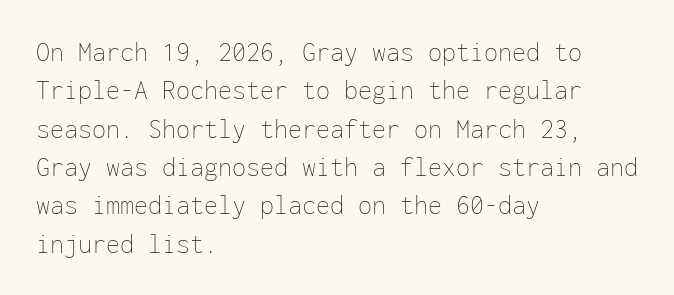
{"italic": "no", "bold": "no", "weight": "thin", "width": "normal", "stroke_contrast": "low", "x_height": "medium", "monospaced": "yes", "underline": "no", "align": "left", "line_spacing": "normal", "line_spacing_ratio": 1.37, "letter_spacing": "normal", "letter_spacing_em": 0.0, "glyph_px": 28}
